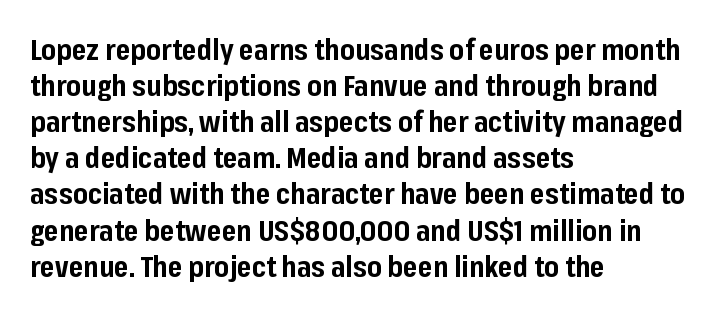
Q: Is the text bold? A: Yes.
Q: Is the text italic (slanted)? A: No, it is upright.
Q: Is the typeface a serif or a sans-serif typeface? A: Sans-serif.
Q: Is the text underlined? A: No.
Q: How is the paragraph aligned? A: Left-aligned.
Q: Is the spacing between letters normal or unusually wide? A: Normal.
Q: Is the spacing between lines tight, normal or loose? A: Normal.
Q: Width (condensed, normal, or wide)? A: Normal.
Q: Stroke contrast? A: Low.
Q: x-height? A: Medium.
Q: Monospaced? A: No.
